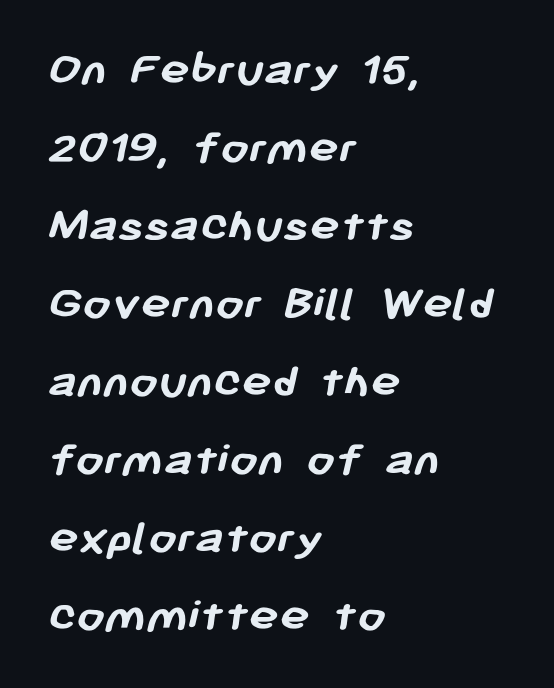
Q: Is the text bold? A: Yes.
Q: Is the typeface a serif or a sans-serif typeface? A: Sans-serif.
Q: Is the text underlined? A: No.
Q: How is the paragraph aligned? A: Left-aligned.
Q: Is the spacing between letters normal or unusually wide? A: Normal.
Q: Is the spacing between lines tight, normal or loose? A: Normal.
Q: Width (condensed, normal, or wide)? A: Normal.
Q: Stroke contrast? A: Low.
Q: x-height? A: Medium.
Q: Monospaced? A: No.
